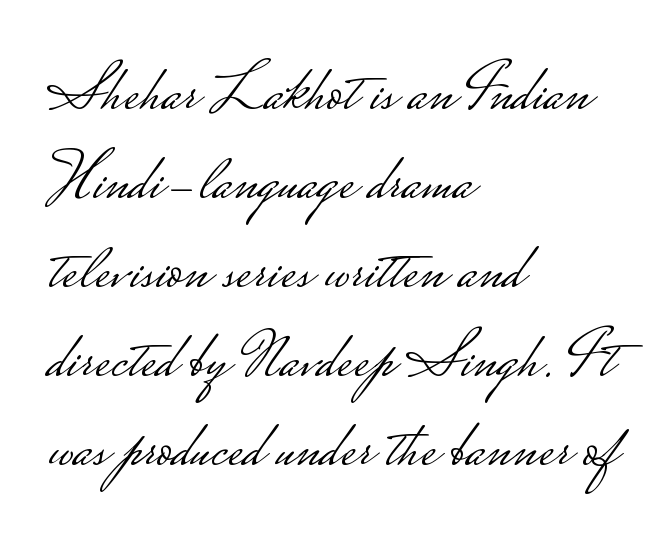
{"serif": "no", "bold": "no", "weight": "light", "width": "wide", "stroke_contrast": "low", "monospaced": "no", "underline": "no", "align": "left", "line_spacing": "normal", "line_spacing_ratio": 1.33, "letter_spacing": "normal", "letter_spacing_em": 0.0, "glyph_px": 67}
